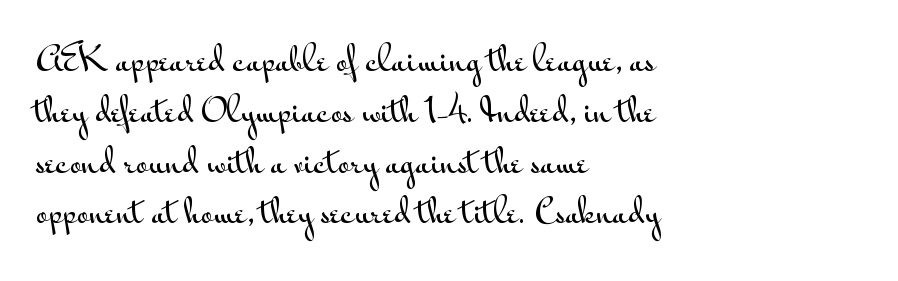
Nothing unusual about the tracking: characters are spaced as the font intends. Here the designer chose a conventional face with non-uniform glyph widths. In CSS terms this would be text-align: left. Grotesque or geometric, the face here clearly has no serifs.
